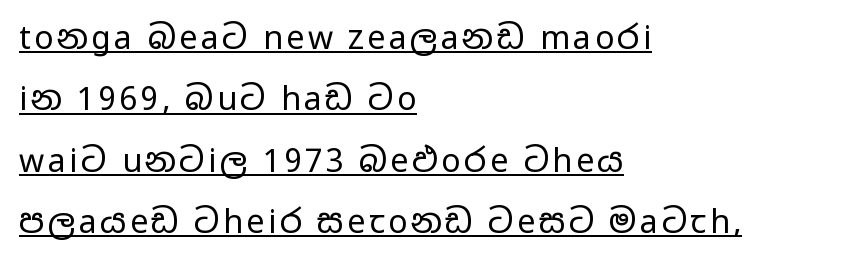
Q: Is the text bold? A: No.
Q: Is the text italic (slanted)? A: No, it is upright.
Q: Is the typeface a serif or a sans-serif typeface? A: Sans-serif.
Q: Is the text underlined? A: Yes.
Q: How is the paragraph aligned? A: Left-aligned.
Q: Is the spacing between lines tight, normal or loose? A: Loose.
Q: Width (condensed, normal, or wide)? A: Wide.
Q: Stroke contrast? A: Low.
Q: x-height? A: Medium.
Q: Monospaced? A: No.
